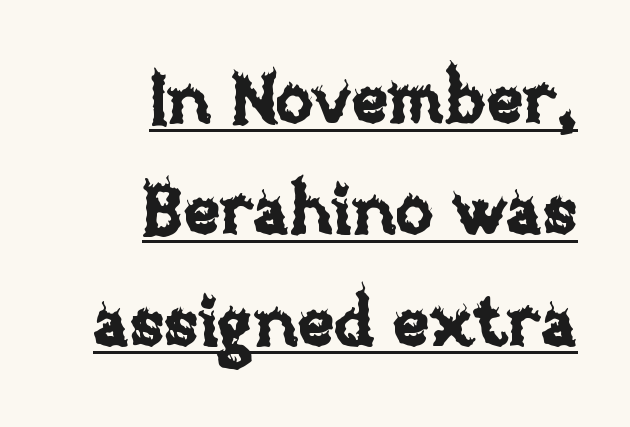
{"italic": "no", "width": "normal", "stroke_contrast": "low", "x_height": "large", "monospaced": "no", "underline": "yes", "align": "right", "line_spacing": "normal", "line_spacing_ratio": 1.59, "letter_spacing": "normal", "letter_spacing_em": 0.0, "glyph_px": 70}
